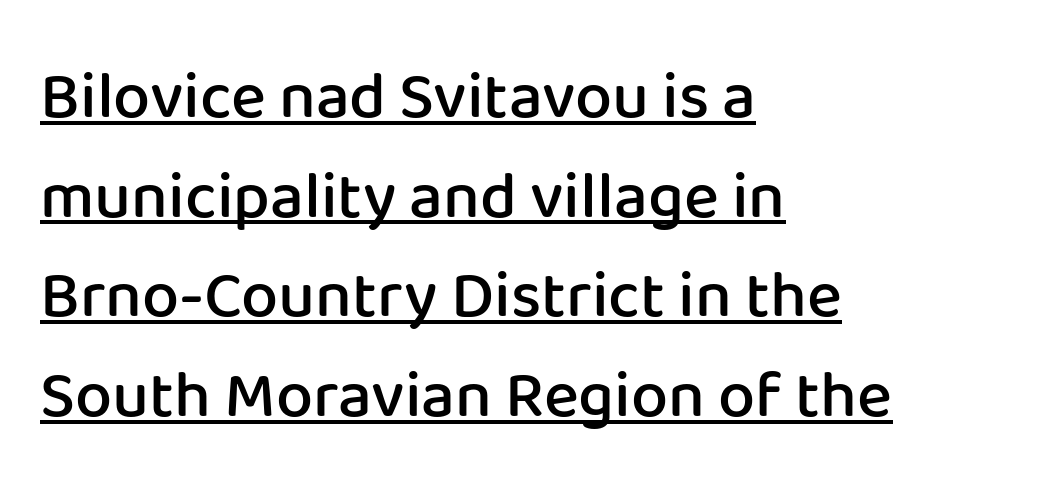
Q: Is the text bold? A: Semi-bold.
Q: Is the text italic (slanted)? A: No, it is upright.
Q: Is the typeface a serif or a sans-serif typeface? A: Sans-serif.
Q: Is the text underlined? A: Yes.
Q: How is the paragraph aligned? A: Left-aligned.
Q: Is the spacing between letters normal or unusually wide? A: Normal.
Q: Is the spacing between lines tight, normal or loose? A: Normal.
Q: Width (condensed, normal, or wide)? A: Normal.
Q: Stroke contrast? A: Low.
Q: x-height? A: Medium.
Q: Monospaced? A: No.
